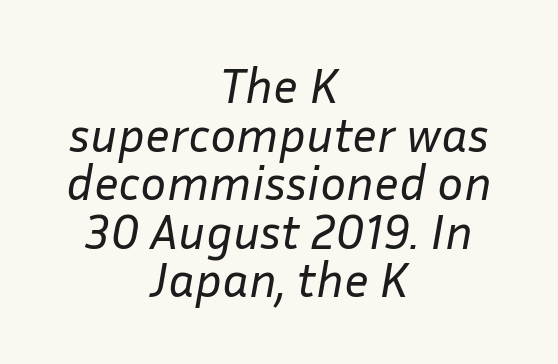
The image shows 49 px regular-weight type, italic (leaning right); set centered, tight line spacing (0.99x), normal letter spacing, not underlined; low stroke contrast and a medium x-height.
